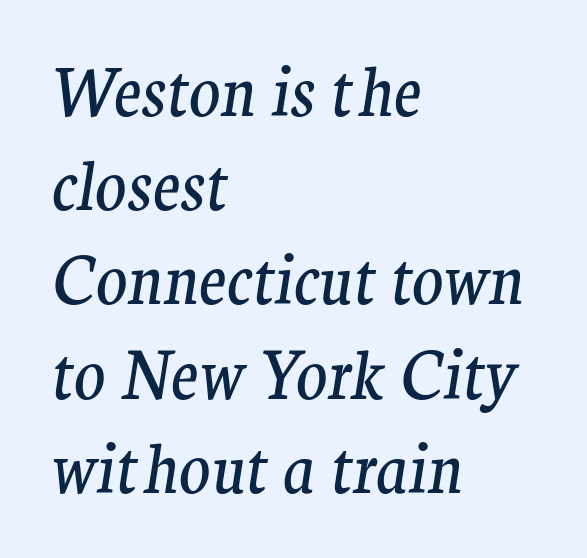
Italic? Definitely — the glyphs are oblique. Counters stay open thanks to moderate or lighter strokes. Letters rest on an invisible, unmarked baseline. All the whitespace from short lines collects on the right.
